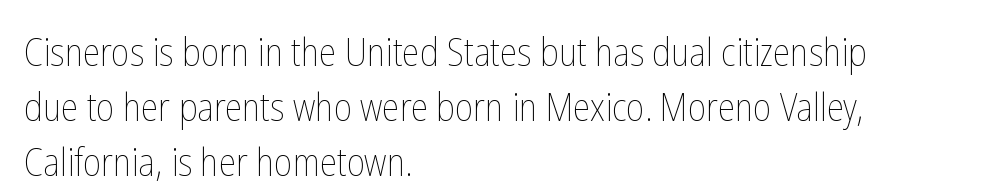
Q: Is the text bold? A: No.
Q: Is the text italic (slanted)? A: No, it is upright.
Q: Is the text underlined? A: No.
Q: How is the paragraph aligned? A: Left-aligned.
Q: Is the spacing between letters normal or unusually wide? A: Normal.
Q: Is the spacing between lines tight, normal or loose? A: Normal.
Q: Width (condensed, normal, or wide)? A: Condensed.
Q: Stroke contrast? A: Low.
Q: x-height? A: Medium.
Q: Monospaced? A: No.
